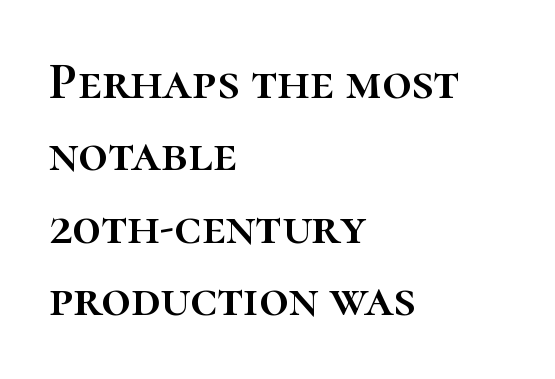
{"italic": "no", "width": "normal", "stroke_contrast": "high", "x_height": "medium", "monospaced": "no", "underline": "no", "align": "left", "line_spacing": "normal", "line_spacing_ratio": 1.39, "letter_spacing": "normal", "letter_spacing_em": 0.0, "glyph_px": 52}
